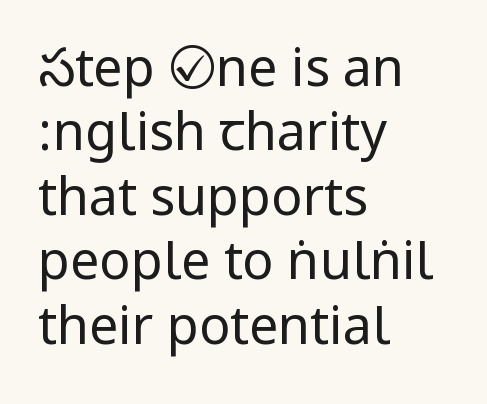
Q: Is the text bold? A: No.
Q: Is the text italic (slanted)? A: No, it is upright.
Q: Is the typeface a serif or a sans-serif typeface? A: Sans-serif.
Q: Is the text underlined? A: No.
Q: How is the paragraph aligned? A: Left-aligned.
Q: Is the spacing between letters normal or unusually wide? A: Normal.
Q: Width (condensed, normal, or wide)? A: Condensed.
Q: Stroke contrast? A: Low.
